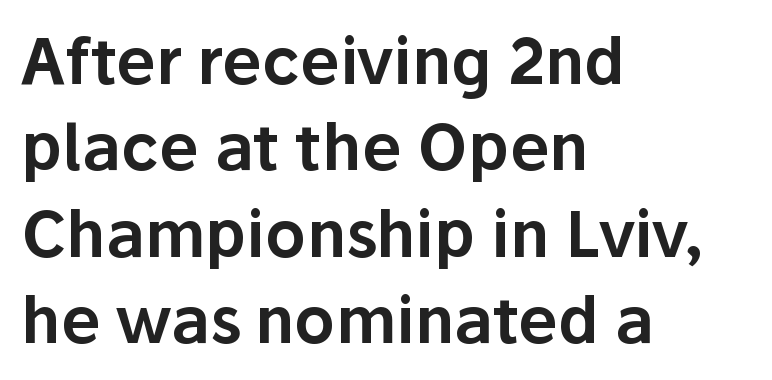
Q: Is the text italic (slanted)? A: No, it is upright.
Q: Is the typeface a serif or a sans-serif typeface? A: Sans-serif.
Q: Is the text underlined? A: No.
Q: How is the paragraph aligned? A: Left-aligned.
Q: Is the spacing between letters normal or unusually wide? A: Normal.
Q: Is the spacing between lines tight, normal or loose? A: Normal.
Q: Width (condensed, normal, or wide)? A: Normal.
Q: Stroke contrast? A: Low.
Q: x-height? A: Medium.
Q: Monospaced? A: No.
